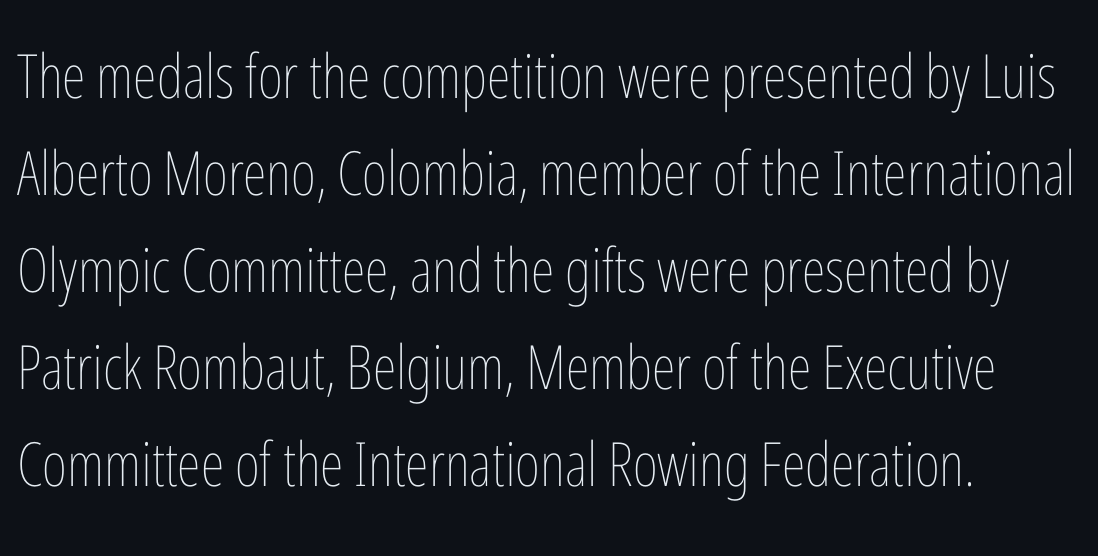
{"italic": "no", "bold": "no", "weight": "thin", "width": "condensed", "stroke_contrast": "low", "x_height": "medium", "monospaced": "no", "underline": "no", "line_spacing": "normal", "line_spacing_ratio": 1.59, "letter_spacing": "normal", "letter_spacing_em": 0.0, "glyph_px": 61}
